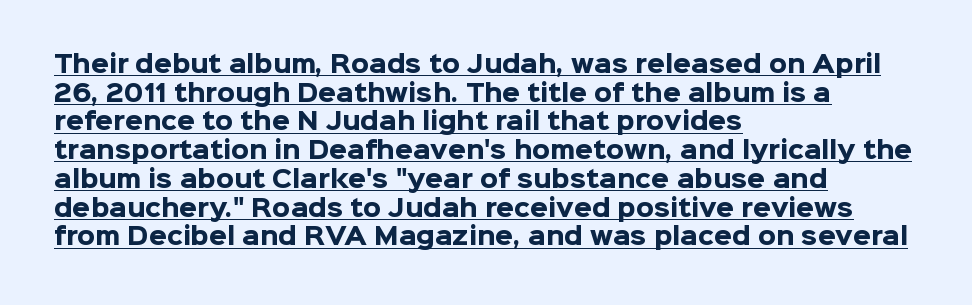
The image shows 23 px bold type, upright; set left-aligned, normal line spacing (1.25x), normal letter spacing, underlined.
